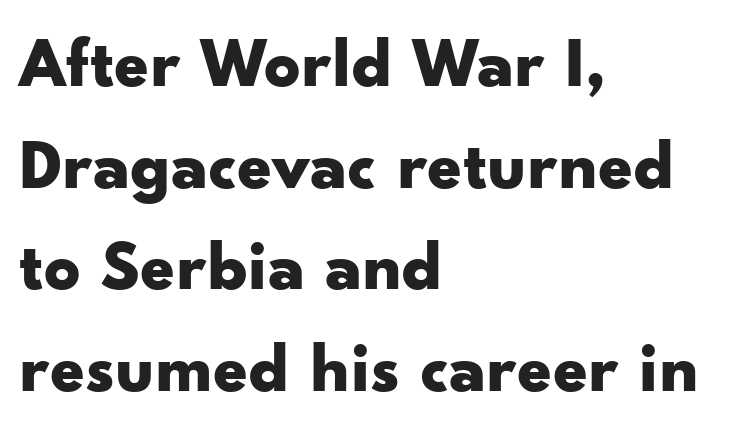
Each line starts at the same left margin while the right side varies. Here the designer chose a conventional face with non-uniform glyph widths. The rows are spaced the way most documents space them. Strong, thick strokes mark this as bold type. Note: no serifs on the glyphs.
